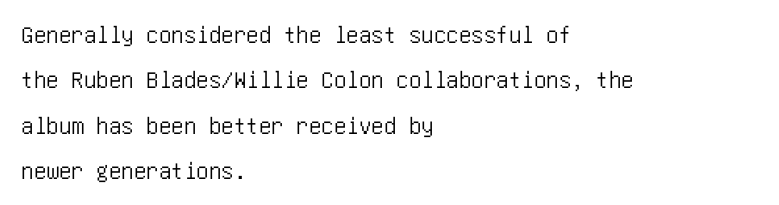
The image shows 25 px text type, upright; set left-aligned, line spacing 1.82x, normal letter spacing, not underlined.
